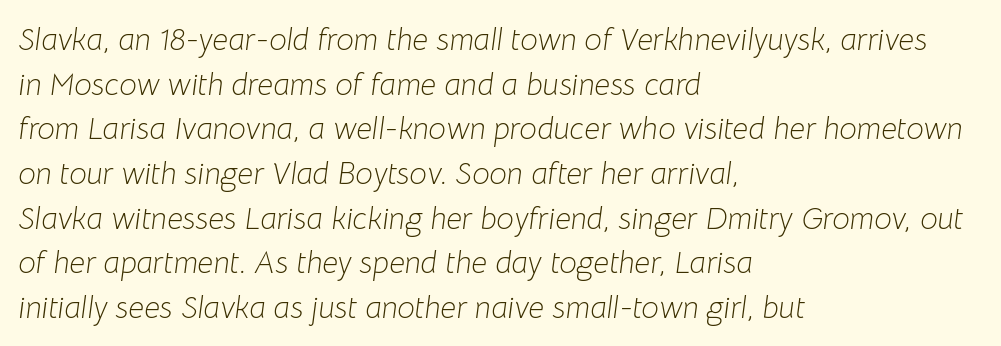
Heft: none added — not bold. Is the letter spacing exaggerated? No — it looks like the ordinary default. The face used here is proportionally spaced, like ordinary book or web type. Summary of vertical rhythm: regular, with standard interline spacing. Emphasis-style slanted type is in use. Caption: multi-line text, flush left, ragged right.
